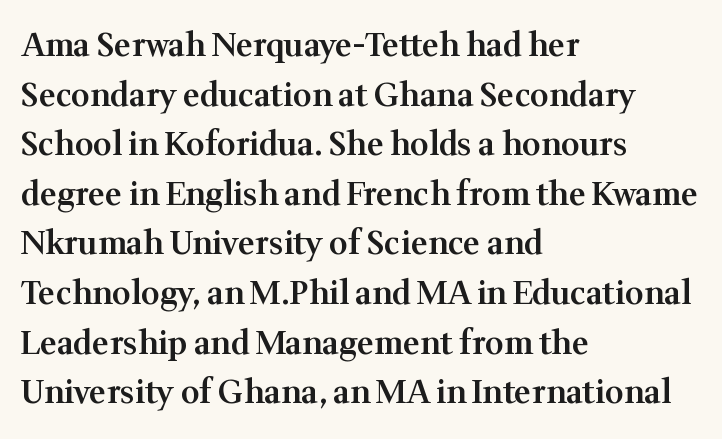
The image shows 32 px semibold serif type, upright; set left-aligned, normal line spacing (1.55x), normal letter spacing, not underlined; medium stroke contrast and a medium x-height.
